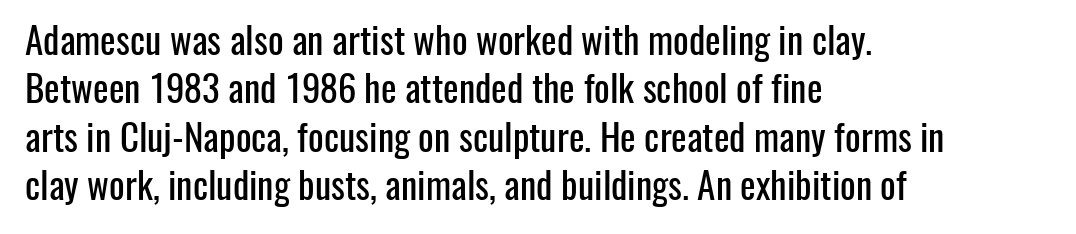
{"serif": "no", "italic": "no", "width": "condensed", "stroke_contrast": "low", "x_height": "medium", "monospaced": "no", "underline": "no", "align": "left", "line_spacing": "normal", "line_spacing_ratio": 1.31, "letter_spacing": "normal", "letter_spacing_em": 0.0, "glyph_px": 37}
